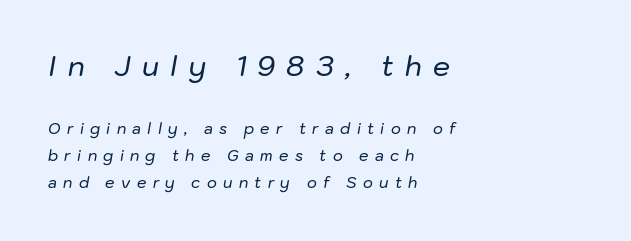
The image shows 27 px text type, italic (leaning right); set left-aligned, line spacing 1.79x, unusually wide letter spacing (+0.42 em), not underlined; the first (top) block is 1.8x larger.
